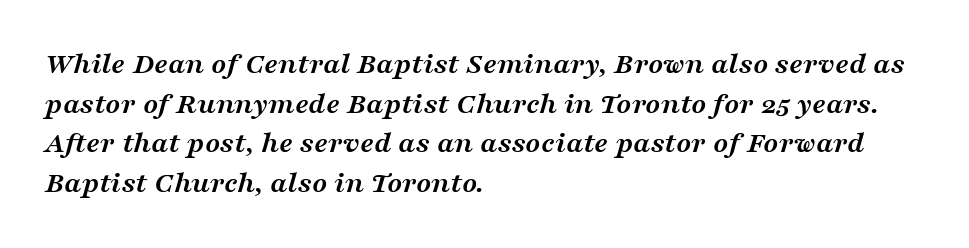
Q: Is the text bold? A: Yes.
Q: Is the text italic (slanted)? A: Yes, it leans right by about 16 degrees.
Q: Is the typeface a serif or a sans-serif typeface? A: Serif.
Q: Is the text underlined? A: No.
Q: How is the paragraph aligned? A: Left-aligned.
Q: Is the spacing between letters normal or unusually wide? A: Normal.
Q: Is the spacing between lines tight, normal or loose? A: Normal.
Q: Width (condensed, normal, or wide)? A: Wide.
Q: Stroke contrast? A: Medium.
Q: x-height? A: Medium.
Q: Monospaced? A: No.
